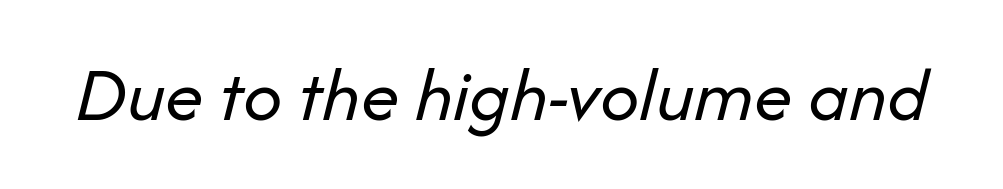
The image shows 77 px regular-weight type, italic (leaning right); set normal letter spacing, not underlined; low stroke contrast and a medium x-height.
